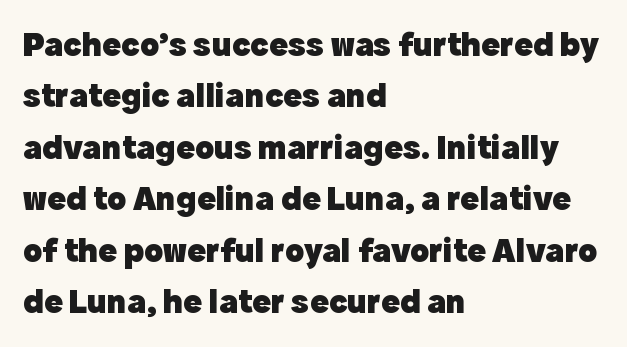
Q: Is the text bold? A: Yes.
Q: Is the text italic (slanted)? A: No, it is upright.
Q: Is the typeface a serif or a sans-serif typeface? A: Sans-serif.
Q: Is the text underlined? A: No.
Q: How is the paragraph aligned? A: Left-aligned.
Q: Is the spacing between letters normal or unusually wide? A: Normal.
Q: Is the spacing between lines tight, normal or loose? A: Normal.
Q: Width (condensed, normal, or wide)? A: Normal.
Q: x-height? A: Medium.
Q: Monospaced? A: No.
